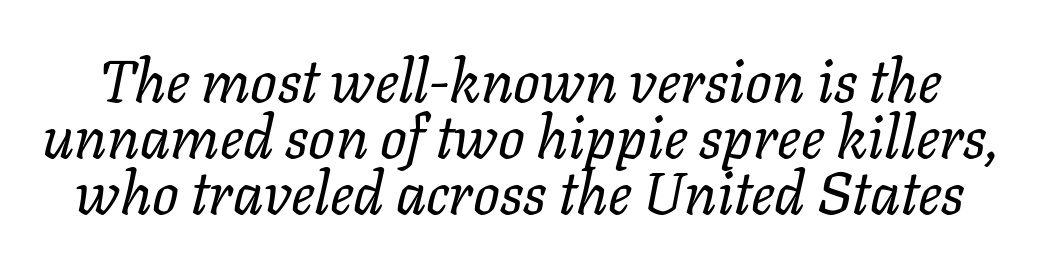
The image shows 59 px regular-weight type, italic (leaning right); set tight line spacing (0.95x), normal letter spacing, not underlined; low stroke contrast and a medium x-height.
